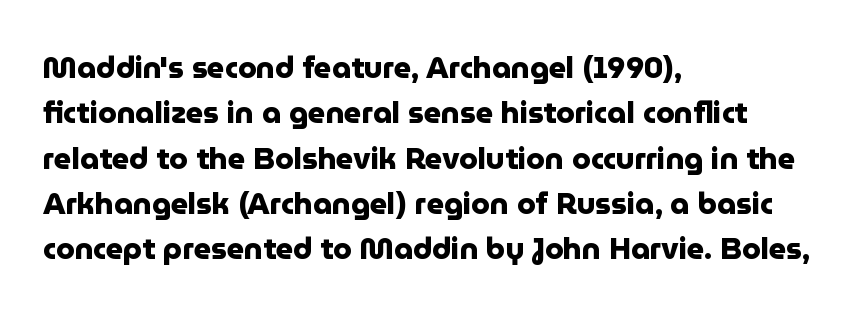
The image shows 30 px heavy sans-serif type, upright; set left-aligned, normal line spacing (1.51x), normal letter spacing, not underlined; low stroke contrast and a medium x-height.
